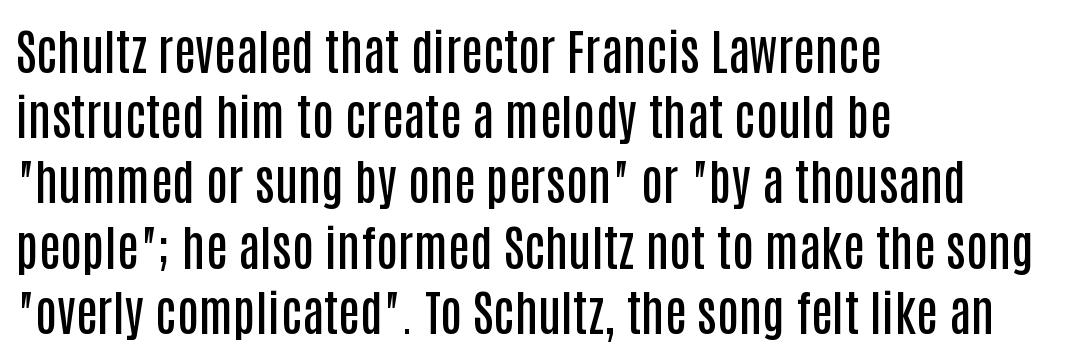
{"serif": "no", "italic": "no", "bold": "semi", "weight": "semibold", "width": "condensed", "stroke_contrast": "low", "x_height": "large", "monospaced": "no", "underline": "no", "align": "left", "line_spacing": "normal", "line_spacing_ratio": 1.33, "letter_spacing": "normal", "letter_spacing_em": 0.0, "glyph_px": 49}
